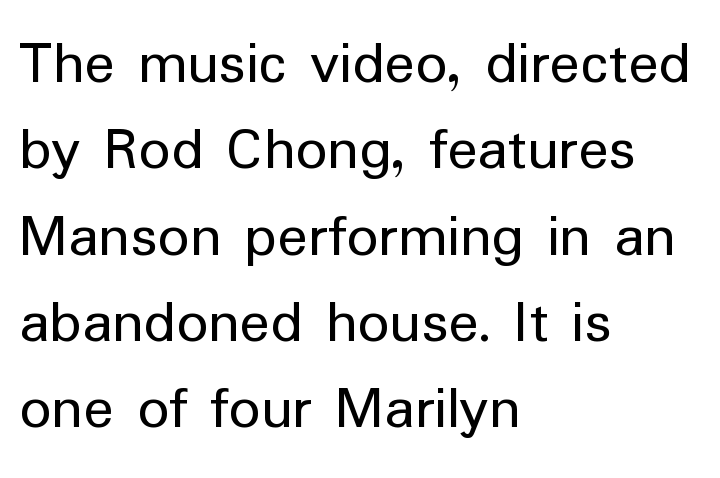
Is there much room between lines? A standard amount, neither cramped nor airy. Typeset ragged right — the left edge is the straight one. Descenders hang freely into open space. In terms of letterspacing, this is plain default setting. Spacing verdict: proportional, widths tailored to each character. The face looks like a standard text weight, possibly lighter.
